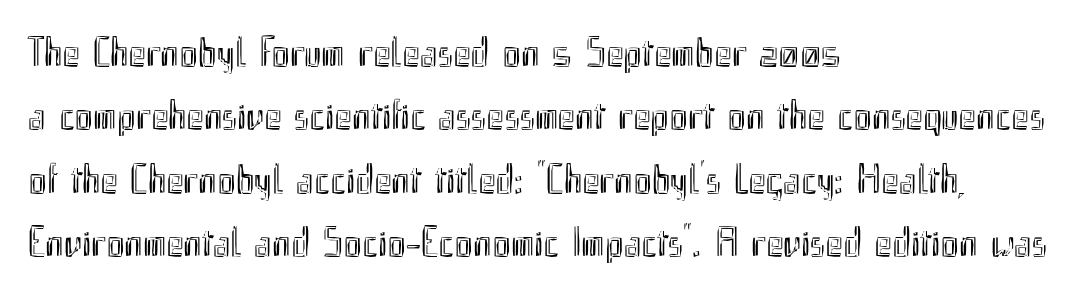
Regarding leading, the lines here are spaced in the standard way. Is this a fixed-width face? No — the glyphs have proportional, varying widths. Does the copy run flush right? No — it runs flush left. A typesetter would call this zero additional tracking.
